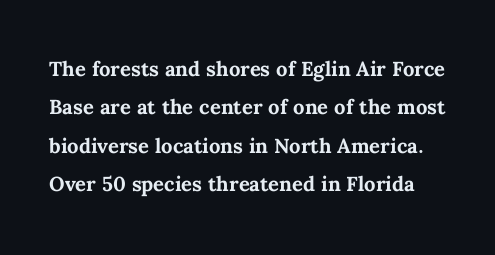
The face used here has the dense, thick strokes of a bold. Regarding leading, the lines here are spaced in the standard way. Honestly, the letter spacing is just normal — you wouldn't notice it. Clear beneath every line of the passage. These lines were composed using upright roman letters.
